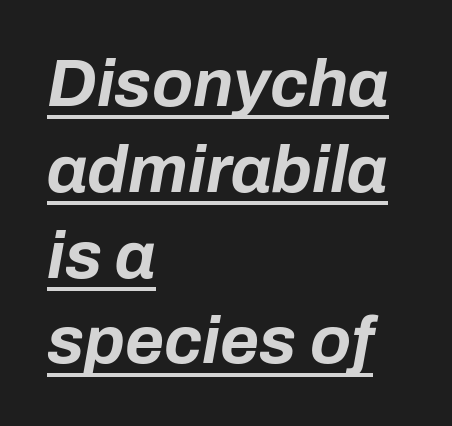
{"italic": "yes", "lean": "right", "slant_degrees": 10, "bold": "yes", "weight": "bold", "width": "normal", "stroke_contrast": "low", "x_height": "medium", "monospaced": "no", "underline": "yes", "align": "left", "line_spacing": "normal", "line_spacing_ratio": 1.28, "letter_spacing": "normal", "letter_spacing_em": 0.0, "glyph_px": 67}
